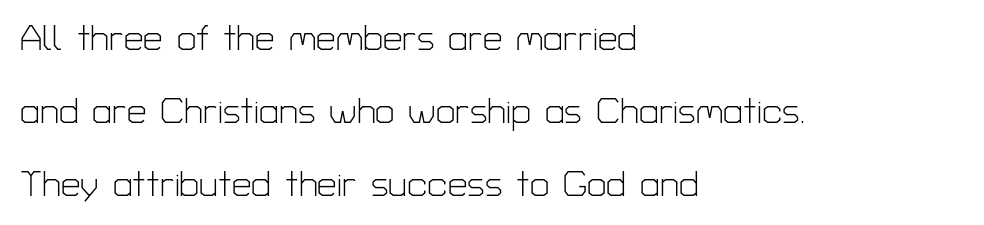
The image shows 35 px light sans-serif type, upright; set left-aligned, loose line spacing (2.08x), normal letter spacing, not underlined; low stroke contrast and a medium x-height.
